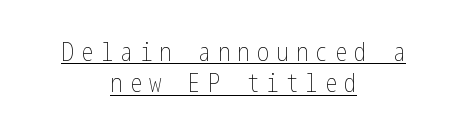
{"italic": "no", "bold": "no", "underline": "yes", "align": "center", "line_spacing": "normal", "line_spacing_ratio": 1.26, "letter_spacing": "wide", "letter_spacing_em": 0.28, "glyph_px": 25}
